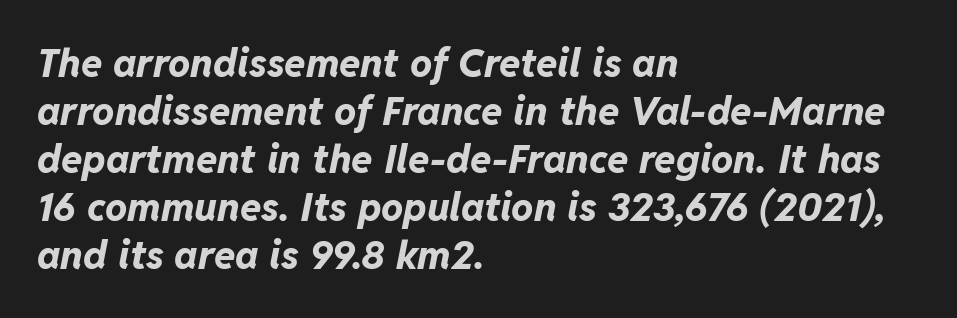
Q: Is the text bold? A: Yes.
Q: Is the text italic (slanted)? A: Yes, it leans right by about 11 degrees.
Q: Is the text underlined? A: No.
Q: How is the paragraph aligned? A: Left-aligned.
Q: Is the spacing between letters normal or unusually wide? A: Normal.
Q: Width (condensed, normal, or wide)? A: Normal.
Q: Stroke contrast? A: Low.
Q: x-height? A: Medium.
Q: Monospaced? A: No.
